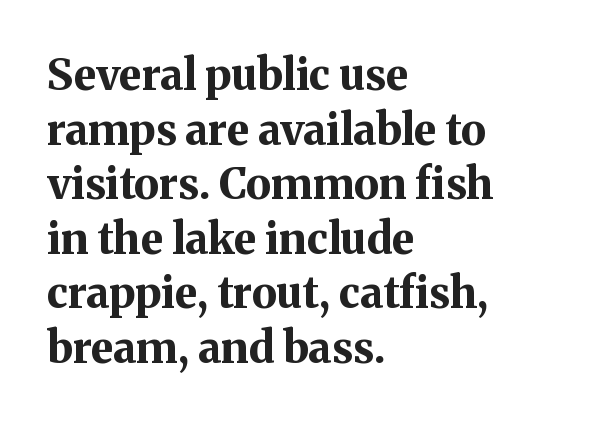
Q: Is the text bold? A: Yes.
Q: Is the text italic (slanted)? A: No, it is upright.
Q: Is the typeface a serif or a sans-serif typeface? A: Serif.
Q: Is the text underlined? A: No.
Q: How is the paragraph aligned? A: Left-aligned.
Q: Is the spacing between letters normal or unusually wide? A: Normal.
Q: Is the spacing between lines tight, normal or loose? A: Normal.
Q: Width (condensed, normal, or wide)? A: Normal.
Q: Stroke contrast? A: Medium.
Q: x-height? A: Medium.
Q: Monospaced? A: No.
